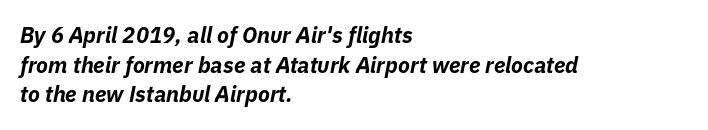
{"italic": "yes", "lean": "right", "slant_degrees": 11, "bold": "yes", "underline": "no", "align": "left", "line_spacing": "normal", "line_spacing_ratio": 1.35, "letter_spacing": "normal", "letter_spacing_em": 0.0, "glyph_px": 22}
